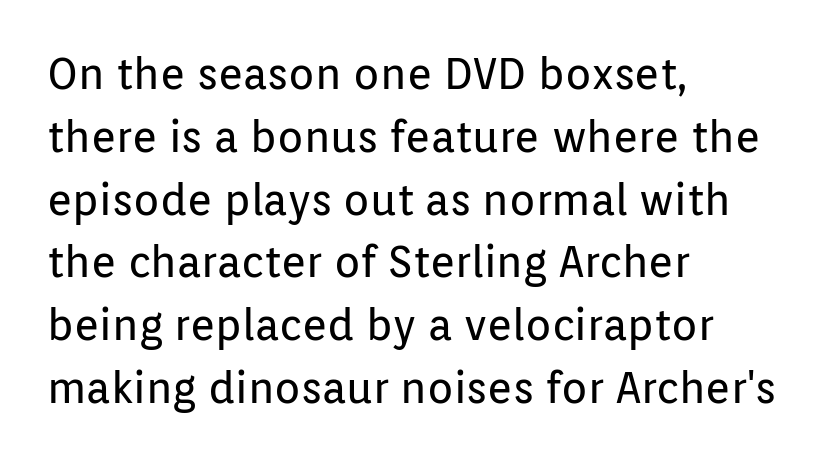
The image shows 43 px regular-weight sans-serif type, upright; set left-aligned, normal line spacing (1.46x), normal letter spacing, not underlined; low stroke contrast and a medium x-height.
